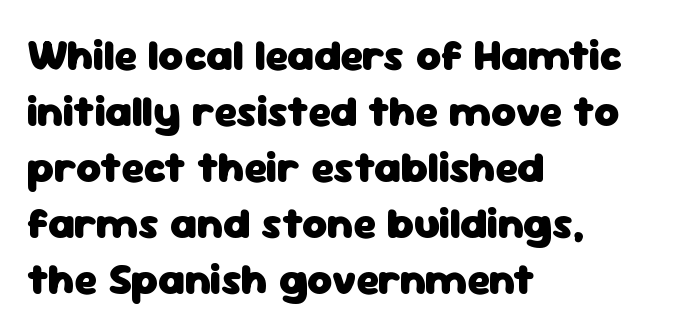
{"serif": "no", "italic": "no", "bold": "yes", "weight": "heavy", "width": "normal", "stroke_contrast": "low", "x_height": "medium", "monospaced": "no", "underline": "no", "align": "left", "line_spacing": "normal", "line_spacing_ratio": 1.3, "letter_spacing": "normal", "letter_spacing_em": 0.0, "glyph_px": 43}
